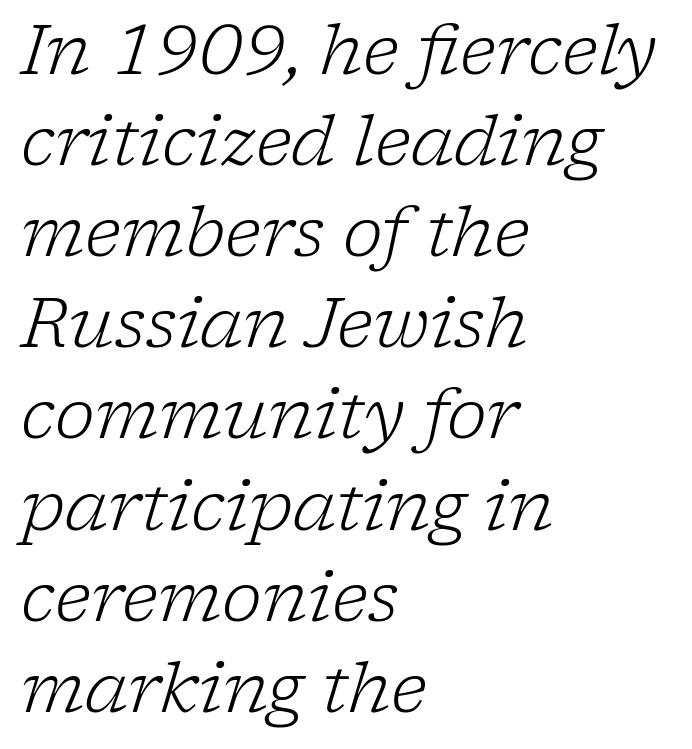
{"serif": "yes", "italic": "yes", "lean": "right", "slant_degrees": 17, "bold": "no", "weight": "light", "width": "normal", "stroke_contrast": "low", "x_height": "medium", "monospaced": "no", "underline": "no", "align": "left", "line_spacing": "normal", "line_spacing_ratio": 1.34, "letter_spacing": "normal", "letter_spacing_em": 0.0, "glyph_px": 68}
